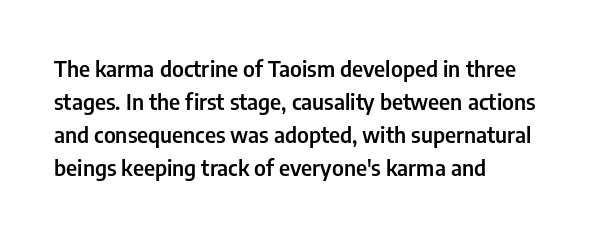
Q: Is the text bold? A: Semi-bold.
Q: Is the text italic (slanted)? A: No, it is upright.
Q: Is the text underlined? A: No.
Q: How is the paragraph aligned? A: Left-aligned.
Q: Is the spacing between letters normal or unusually wide? A: Normal.
Q: Is the spacing between lines tight, normal or loose? A: Normal.
